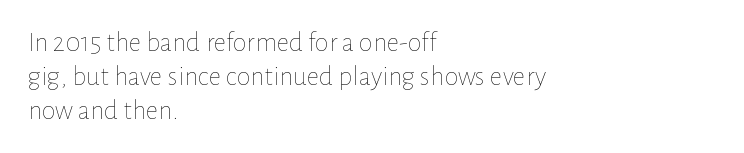
{"italic": "no", "bold": "no", "weight": "thin", "width": "normal", "stroke_contrast": "low", "x_height": "medium", "monospaced": "no", "underline": "no", "align": "left", "line_spacing_ratio": 1.21, "letter_spacing": "normal", "letter_spacing_em": 0.0, "glyph_px": 28}
